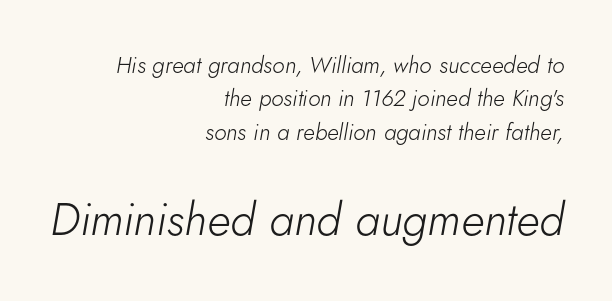
Q: Is the text bold? A: No.
Q: Is the text italic (slanted)? A: Yes, it leans right by about 5 degrees.
Q: Is the text underlined? A: No.
Q: How is the paragraph aligned? A: Right-aligned.
Q: Is the spacing between letters normal or unusually wide? A: Normal.
Q: Is the spacing between lines tight, normal or loose? A: Normal.
Q: Which block of text is set in a larger size, the first (top) or the second (bottom)? A: The second (bottom) one.
Q: Width (condensed, normal, or wide)? A: Normal.
Q: Stroke contrast? A: Low.
Q: x-height? A: Small.
Q: Monospaced? A: No.
